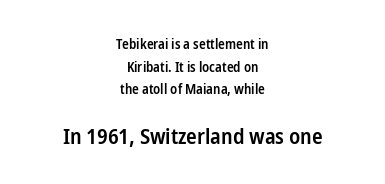
How heavy is the stroke? Medium-heavy — a semibold, shy of bold. Inter-character spacing is left at the font's built-in metrics. Italic: no, the glyphs are upright roman. A centered setting, common on invitations and titles, is used for this passage.
